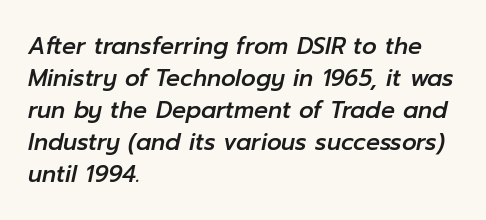
Q: Is the text italic (slanted)? A: Yes, it leans right by about 12 degrees.
Q: Is the text underlined? A: No.
Q: How is the paragraph aligned? A: Left-aligned.
Q: Is the spacing between letters normal or unusually wide? A: Normal.
Q: Is the spacing between lines tight, normal or loose? A: Normal.
